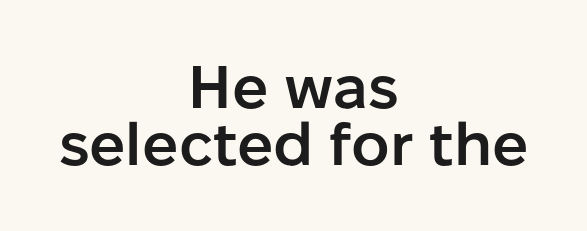
Q: Is the text bold? A: Semi-bold.
Q: Is the text italic (slanted)? A: No, it is upright.
Q: Is the typeface a serif or a sans-serif typeface? A: Sans-serif.
Q: Is the text underlined? A: No.
Q: How is the paragraph aligned? A: Centered.
Q: Is the spacing between letters normal or unusually wide? A: Normal.
Q: Is the spacing between lines tight, normal or loose? A: Tight.
Q: Width (condensed, normal, or wide)? A: Normal.
Q: Stroke contrast? A: Low.
Q: x-height? A: Medium.
Q: Monospaced? A: No.
